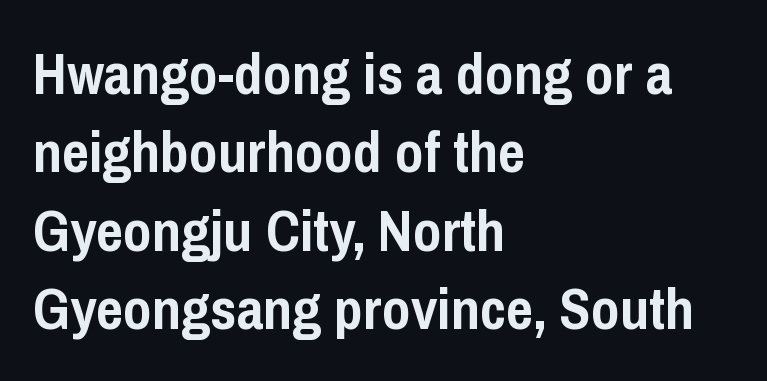
Q: Is the text bold? A: Yes.
Q: Is the text italic (slanted)? A: No, it is upright.
Q: Is the typeface a serif or a sans-serif typeface? A: Sans-serif.
Q: Is the text underlined? A: No.
Q: How is the paragraph aligned? A: Left-aligned.
Q: Is the spacing between letters normal or unusually wide? A: Normal.
Q: Is the spacing between lines tight, normal or loose? A: Normal.
Q: Width (condensed, normal, or wide)? A: Condensed.
Q: Stroke contrast? A: Low.
Q: x-height? A: Medium.
Q: Monospaced? A: No.
